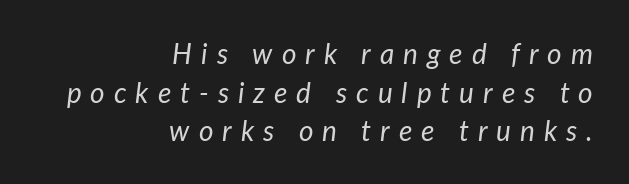
Slanted lettering throughout. This reads as an unemphasized weight, regular at the heaviest. The letterforms stand isolated, each surrounded by extra space. Vertical spacing — default.
